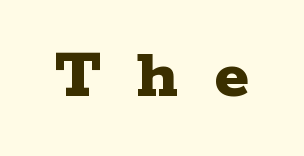
The font family rendered here belongs to the serif group. Only glyphs here, with clear space below each row. In terms of weight, the rendering is a true, heavy bold. Think of a printed novel: that variable character pitch is what you see here. What stands out about the letter spacing? Its width — letters are far apart. Italic? Not at all — the glyphs are vertical.
